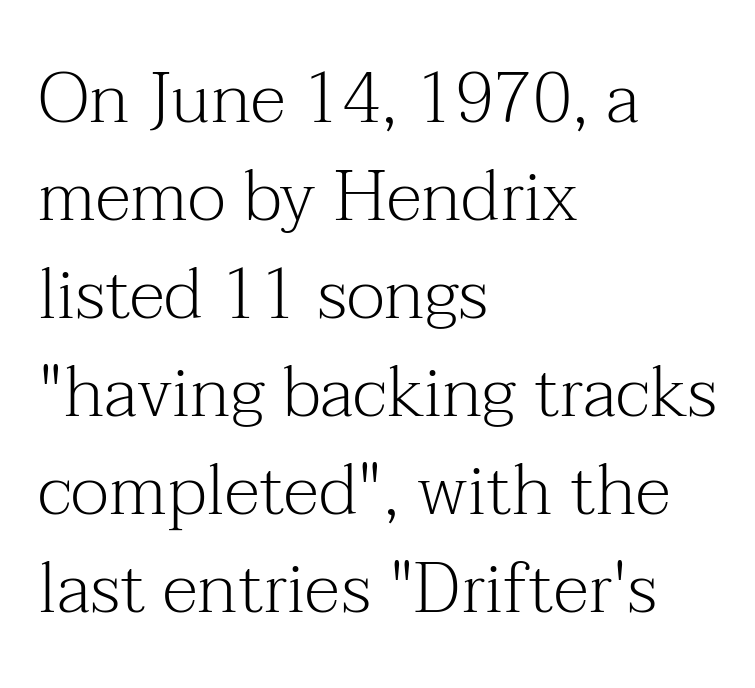
Q: Is the text bold? A: No.
Q: Is the text italic (slanted)? A: No, it is upright.
Q: Is the typeface a serif or a sans-serif typeface? A: Serif.
Q: Is the text underlined? A: No.
Q: How is the paragraph aligned? A: Left-aligned.
Q: Is the spacing between letters normal or unusually wide? A: Normal.
Q: Is the spacing between lines tight, normal or loose? A: Normal.
Q: Width (condensed, normal, or wide)? A: Normal.
Q: Stroke contrast? A: Medium.
Q: x-height? A: Medium.
Q: Monospaced? A: No.
